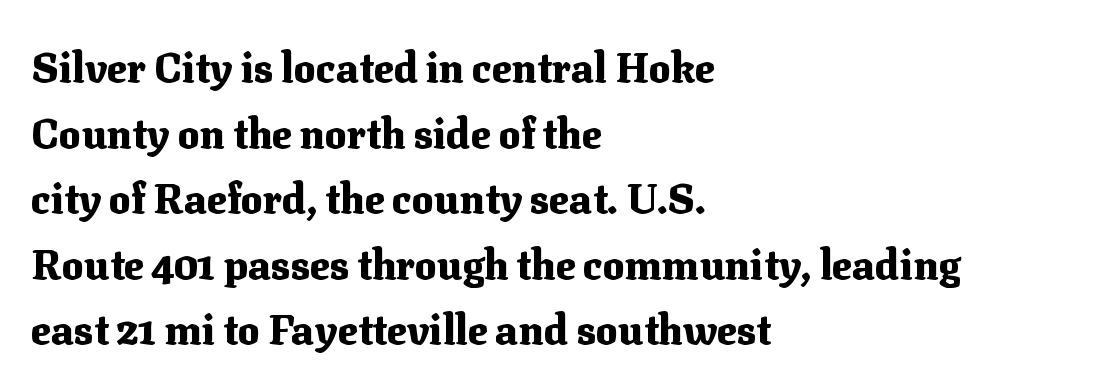
{"serif": "yes", "italic": "no", "bold": "yes", "weight": "heavy", "width": "normal", "stroke_contrast": "medium", "x_height": "medium", "monospaced": "no", "underline": "no", "align": "left", "line_spacing": "normal", "line_spacing_ratio": 1.6, "letter_spacing": "normal", "letter_spacing_em": 0.0, "glyph_px": 41}
